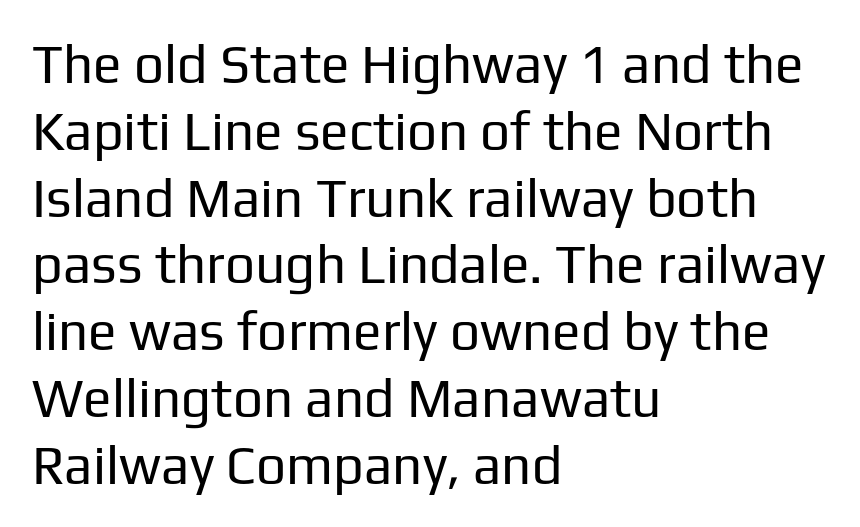
The image shows 53 px regular-weight sans-serif type, upright; set left-aligned, normal line spacing (1.26x), normal letter spacing, not underlined; low stroke contrast and a medium x-height.
